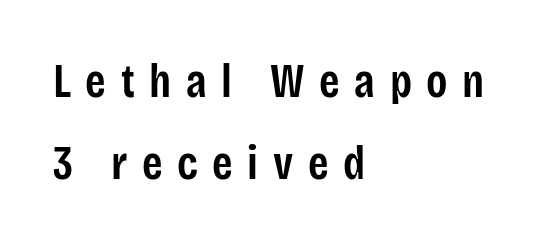
{"serif": "no", "italic": "no", "bold": "semi", "weight": "semibold", "width": "condensed", "stroke_contrast": "low", "x_height": "large", "monospaced": "no", "underline": "no", "align": "left", "line_spacing_ratio": 1.75, "letter_spacing": "wide", "letter_spacing_em": 0.31, "glyph_px": 47}
